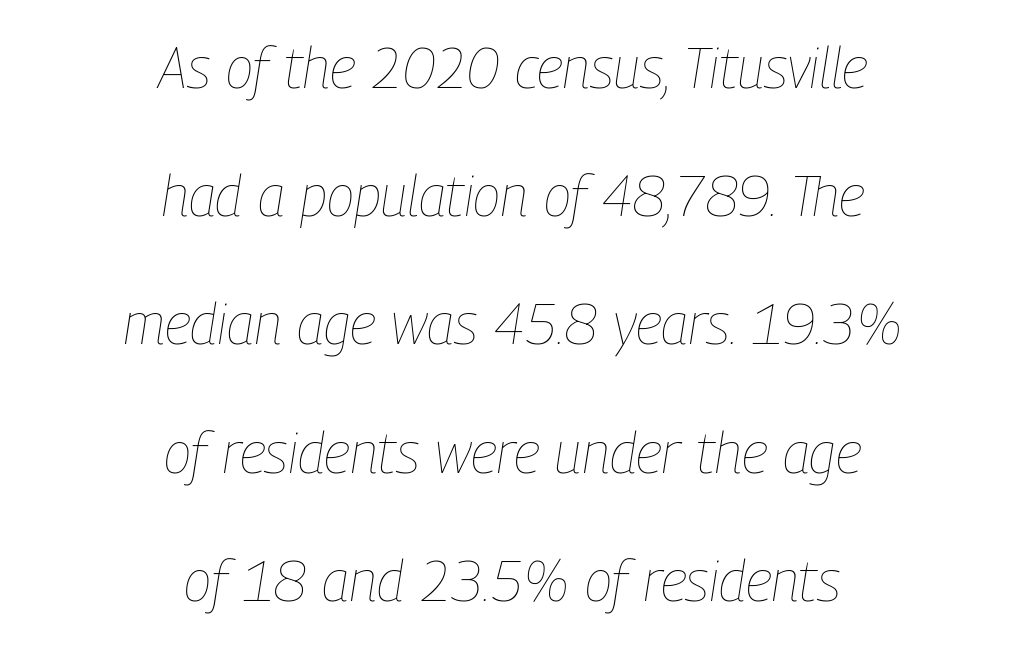
{"italic": "yes", "lean": "right", "slant_degrees": 9, "bold": "no", "weight": "thin", "width": "condensed", "stroke_contrast": "low", "x_height": "medium", "monospaced": "no", "underline": "no", "align": "center", "line_spacing": "loose", "line_spacing_ratio": 2.25, "letter_spacing": "normal", "letter_spacing_em": 0.0, "glyph_px": 57}
